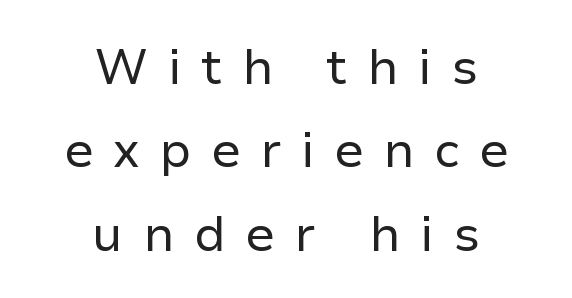
The image shows 49 px regular-weight sans-serif type, upright; set centered, normal line spacing (1.7x), unusually wide letter spacing (+0.4 em), not underlined; low stroke contrast and a medium x-height.
